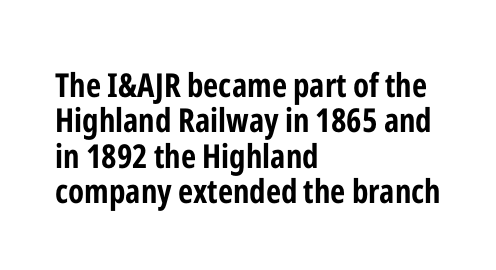
{"serif": "no", "italic": "no", "bold": "yes", "weight": "bold", "width": "condensed", "stroke_contrast": "low", "x_height": "medium", "monospaced": "no", "underline": "no", "align": "left", "line_spacing": "tight", "line_spacing_ratio": 1.07, "letter_spacing": "normal", "letter_spacing_em": 0.0, "glyph_px": 33}
